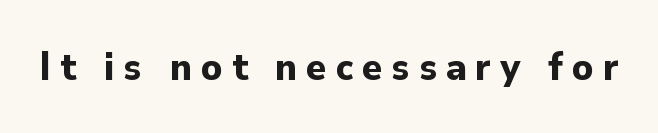
The image shows 41 px bold sans-serif type, upright; set unusually wide letter spacing (+0.22 em), not underlined; low stroke contrast and a small x-height.
